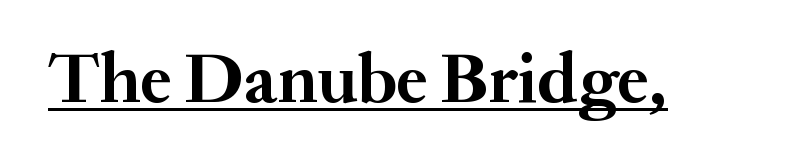
The image shows 71 px semibold serif type, upright; set normal letter spacing, underlined; medium stroke contrast and a small x-height.
